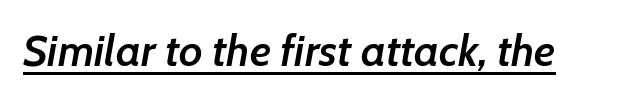
The image shows 44 px semibold type, italic (leaning right); set normal letter spacing, underlined; low stroke contrast and a medium x-height.
